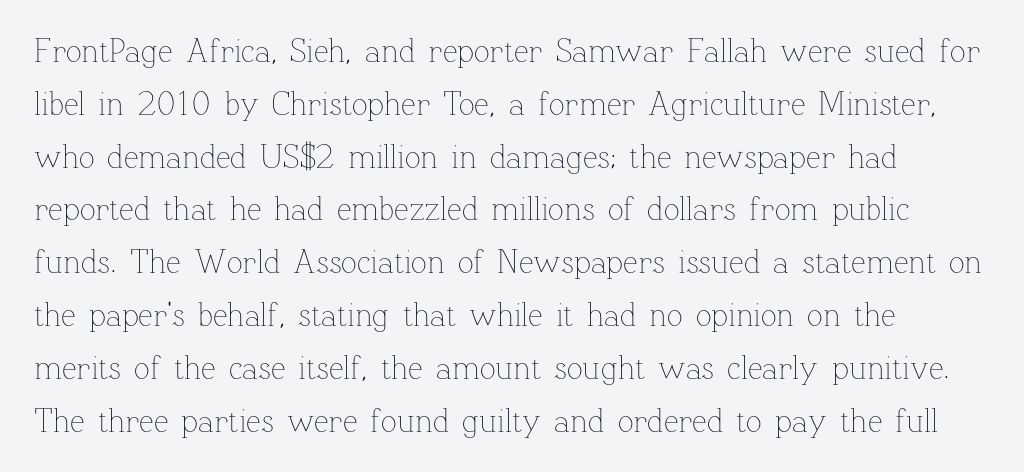
Q: Is the text bold? A: No.
Q: Is the text italic (slanted)? A: No, it is upright.
Q: Is the text underlined? A: No.
Q: Is the spacing between letters normal or unusually wide? A: Normal.
Q: Is the spacing between lines tight, normal or loose? A: Normal.
Q: Width (condensed, normal, or wide)? A: Normal.
Q: Stroke contrast? A: Low.
Q: x-height? A: Medium.
Q: Monospaced? A: No.
